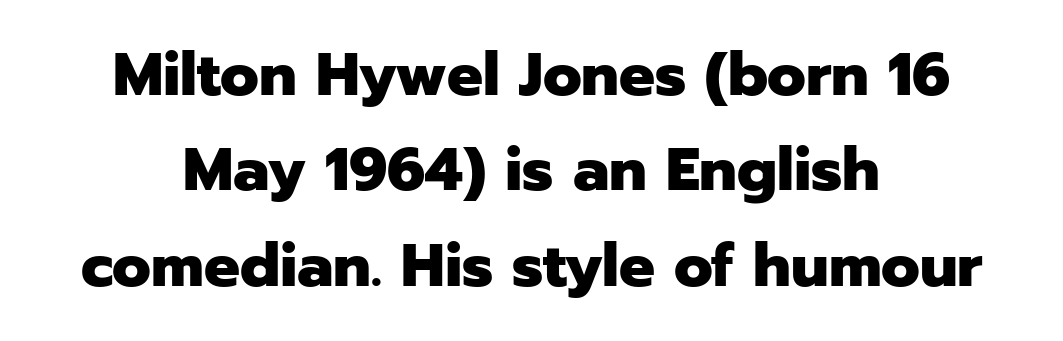
The image shows 60 px heavy sans-serif type, upright; set centered, normal line spacing (1.59x), normal letter spacing, not underlined; low stroke contrast and a medium x-height.
